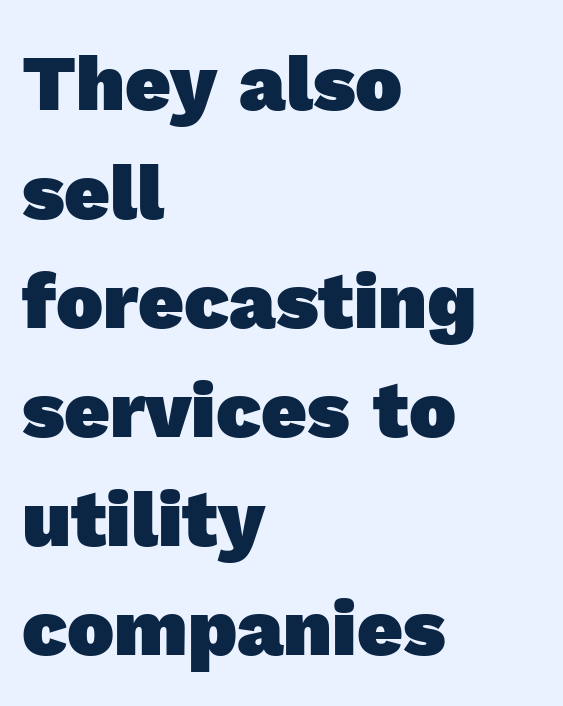
The image shows 79 px heavy sans-serif type; set left-aligned, normal line spacing (1.38x), normal letter spacing, not underlined; a medium x-height.
